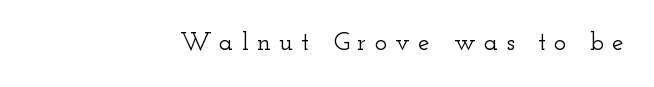
Q: Is the text italic (slanted)? A: No, it is upright.
Q: Is the text underlined? A: No.
Q: How is the paragraph aligned? A: Right-aligned.
Q: Is the spacing between letters normal or unusually wide? A: Unusually wide.
